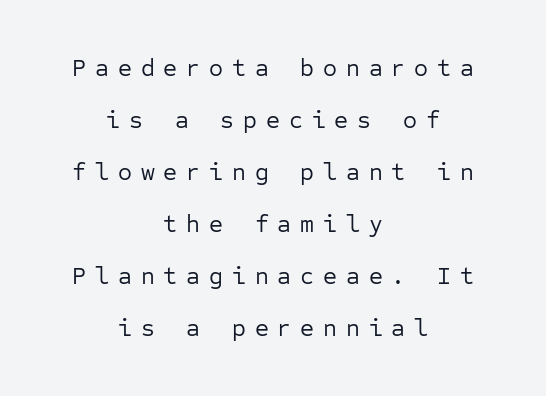
The image shows 24 px text type, upright; set centered, loose line spacing (2.17x), unusually wide letter spacing (+0.37 em), not underlined.
